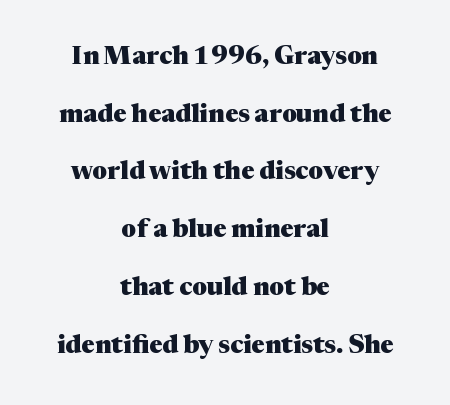
Q: Is the text bold? A: Yes.
Q: Is the text italic (slanted)? A: No, it is upright.
Q: Is the text underlined? A: No.
Q: How is the paragraph aligned? A: Centered.
Q: Is the spacing between letters normal or unusually wide? A: Normal.
Q: Is the spacing between lines tight, normal or loose? A: Loose.
